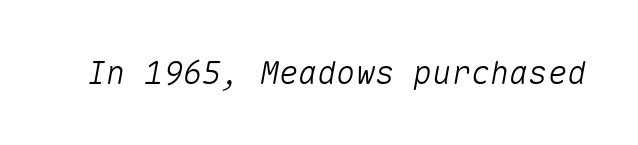
Tracking value appears to be zero — textbook default spacing. Italic: yes, the glyphs are oblique. Looks like terminal output: every glyph gets an equal slot. The space beneath each line is pristine and unruled.
